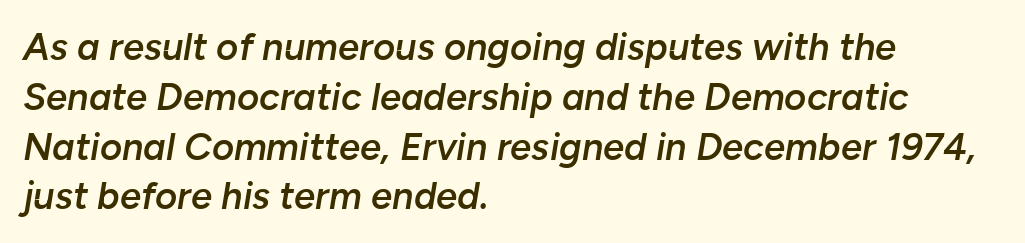
The image shows 38 px semibold type, italic (leaning right); set left-aligned, normal line spacing (1.31x), normal letter spacing, not underlined; low stroke contrast and a medium x-height.
